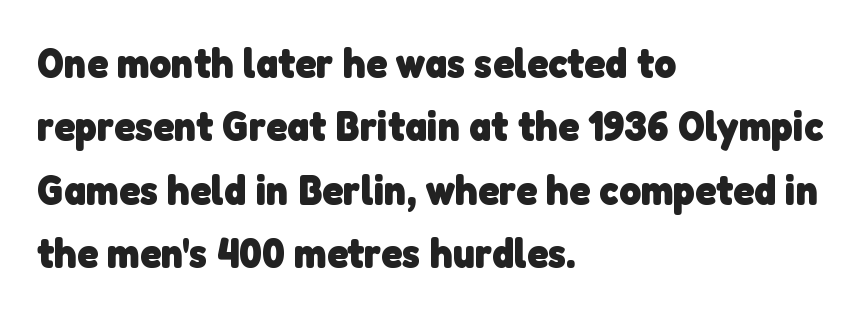
{"serif": "no", "bold": "yes", "weight": "heavy", "width": "normal", "stroke_contrast": "low", "x_height": "medium", "monospaced": "no", "underline": "no", "align": "left", "line_spacing": "normal", "line_spacing_ratio": 1.51, "letter_spacing": "normal", "letter_spacing_em": 0.0, "glyph_px": 42}
